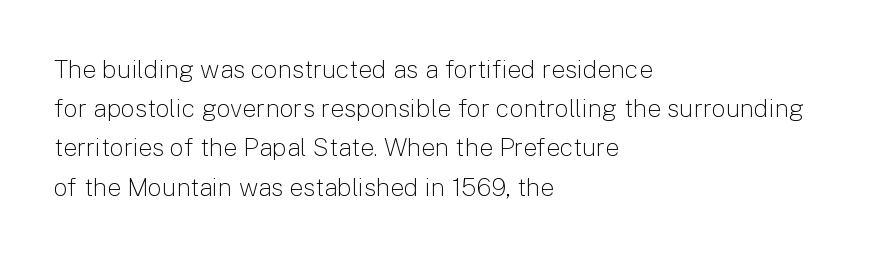
Q: Is the text bold? A: No.
Q: Is the text italic (slanted)? A: No, it is upright.
Q: Is the text underlined? A: No.
Q: How is the paragraph aligned? A: Left-aligned.
Q: Is the spacing between letters normal or unusually wide? A: Normal.
Q: Is the spacing between lines tight, normal or loose? A: Normal.
